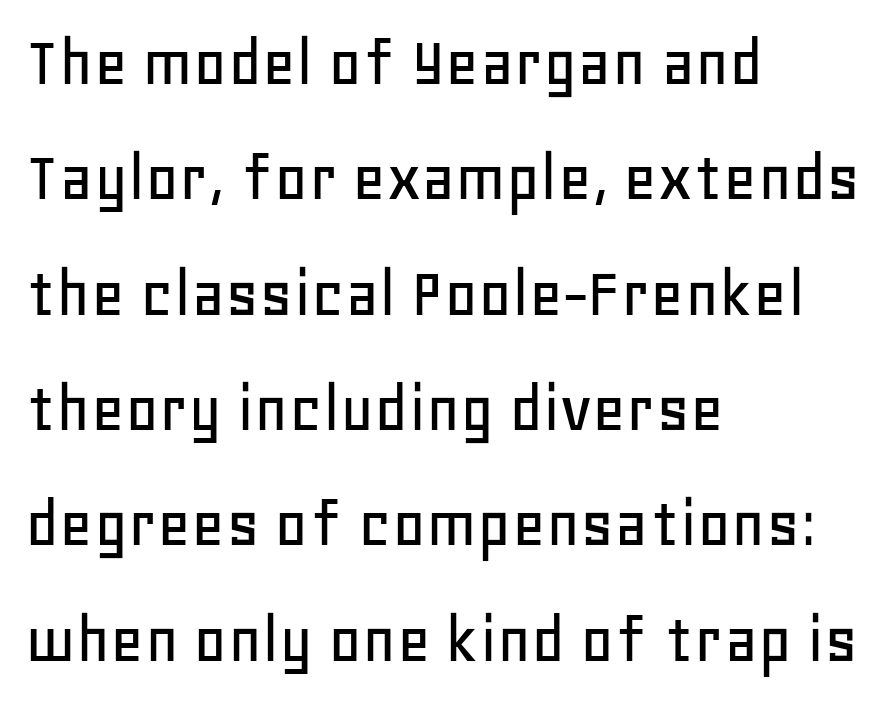
{"serif": "no", "italic": "no", "width": "normal", "stroke_contrast": "low", "x_height": "large", "monospaced": "no", "underline": "no", "align": "left", "line_spacing": "normal", "line_spacing_ratio": 1.58, "letter_spacing": "normal", "letter_spacing_em": 0.0, "glyph_px": 73}
